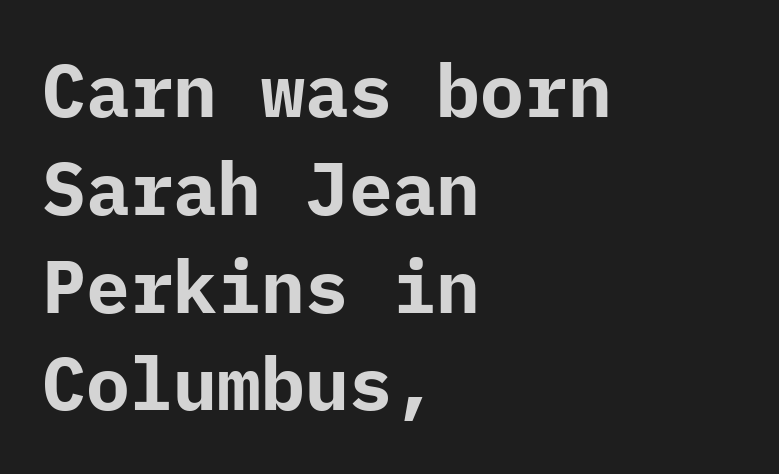
Q: Is the text bold? A: Yes.
Q: Is the text italic (slanted)? A: No, it is upright.
Q: Is the typeface a serif or a sans-serif typeface? A: Sans-serif.
Q: Is the text underlined? A: No.
Q: How is the paragraph aligned? A: Left-aligned.
Q: Is the spacing between letters normal or unusually wide? A: Normal.
Q: Is the spacing between lines tight, normal or loose? A: Normal.
Q: Width (condensed, normal, or wide)? A: Normal.
Q: Stroke contrast? A: Low.
Q: x-height? A: Medium.
